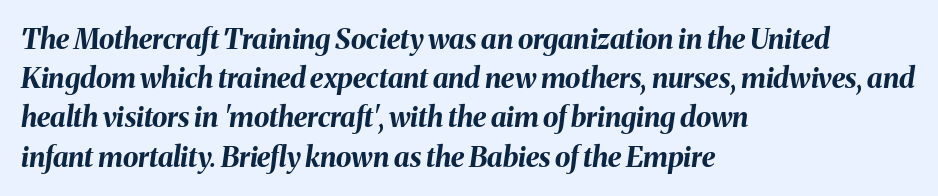
Q: Is the text bold? A: Yes.
Q: Is the text italic (slanted)? A: Yes, it leans right by about 8 degrees.
Q: Is the text underlined? A: No.
Q: How is the paragraph aligned? A: Left-aligned.
Q: Is the spacing between letters normal or unusually wide? A: Normal.
Q: Is the spacing between lines tight, normal or loose? A: Normal.
Q: Width (condensed, normal, or wide)? A: Normal.
Q: Stroke contrast? A: Medium.
Q: x-height? A: Medium.
Q: Monospaced? A: No.
